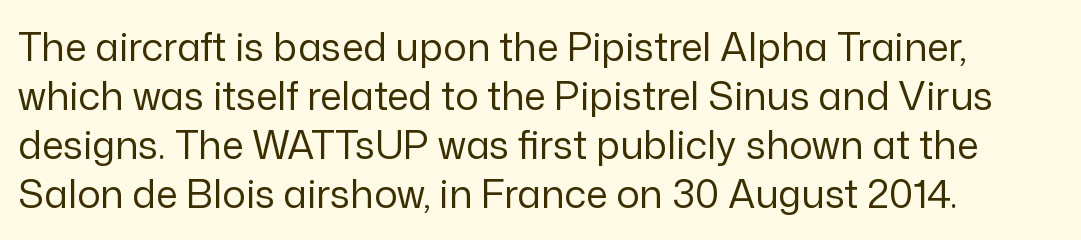
The image shows 39 px regular-weight sans-serif type, upright; set left-aligned, normal line spacing (1.26x), normal letter spacing, not underlined; low stroke contrast and a medium x-height.
